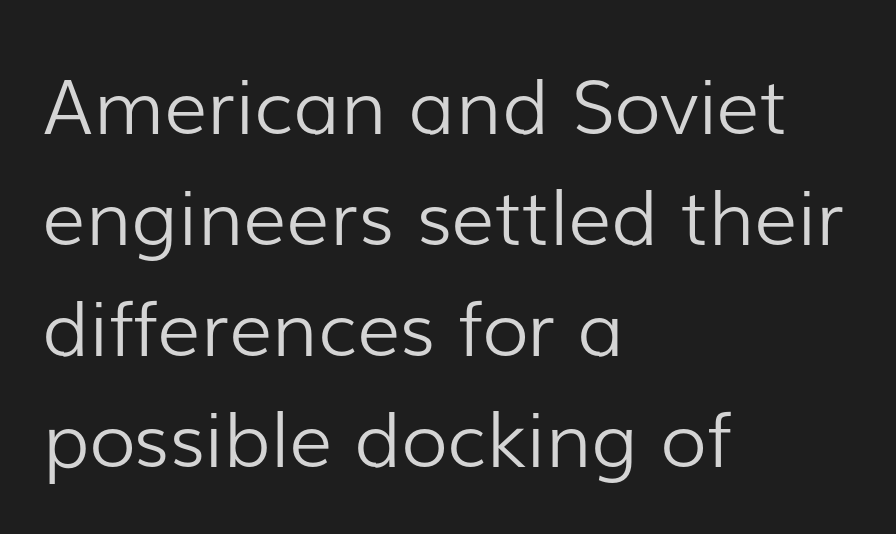
The area under the type is left untouched. The face used here is rendered with its standard letterfit. Left-aligned paragraph, ragged on the right. You can tell it's not italic because the verticals are truly vertical.
